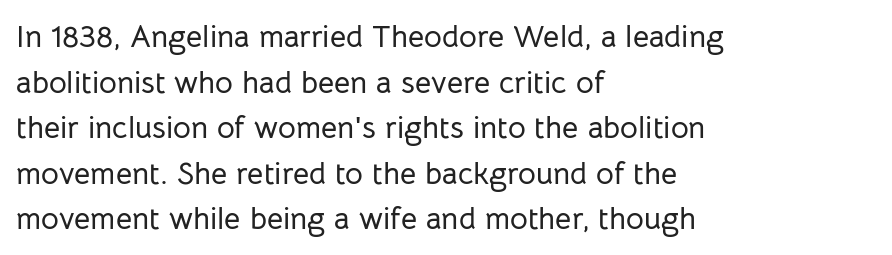
Standard letterfit; no display-style spreading of the glyphs. Looks like regular typesetting: each glyph gets only the width it needs. Bare-footed words on every line. Serifs: no, the terminals of the letterforms are clean. The ragged edge is on the right, which tells us the setting is flush left.
